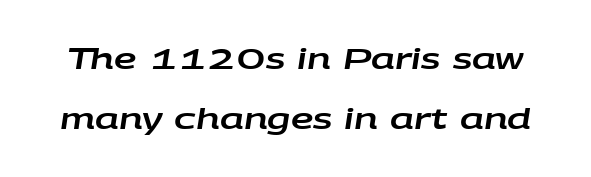
Just letters on the line, the space beneath them empty. One glance says open: line gaps are wider than usual. Do the characters align in a grid? No, the font is proportional. There's an unmistakable incline to the writing here. Nobody touched the tracking dial on this one.
